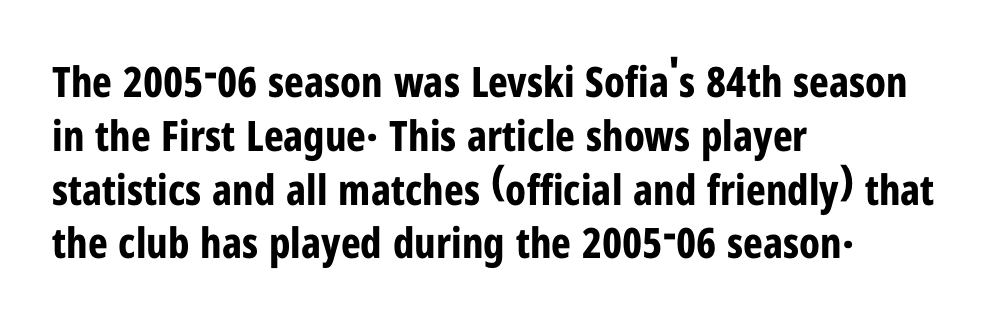
Q: Is the text bold? A: Yes.
Q: Is the text italic (slanted)? A: No, it is upright.
Q: Is the typeface a serif or a sans-serif typeface? A: Sans-serif.
Q: Is the text underlined? A: No.
Q: How is the paragraph aligned? A: Left-aligned.
Q: Is the spacing between letters normal or unusually wide? A: Normal.
Q: Is the spacing between lines tight, normal or loose? A: Normal.
Q: Width (condensed, normal, or wide)? A: Condensed.
Q: Stroke contrast? A: Low.
Q: x-height? A: Medium.
Q: Monospaced? A: No.
